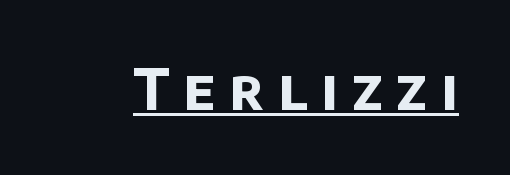
The image shows 56 px bold sans-serif type; set unusually wide letter spacing (+0.25 em), underlined; low stroke contrast and a large x-height.
